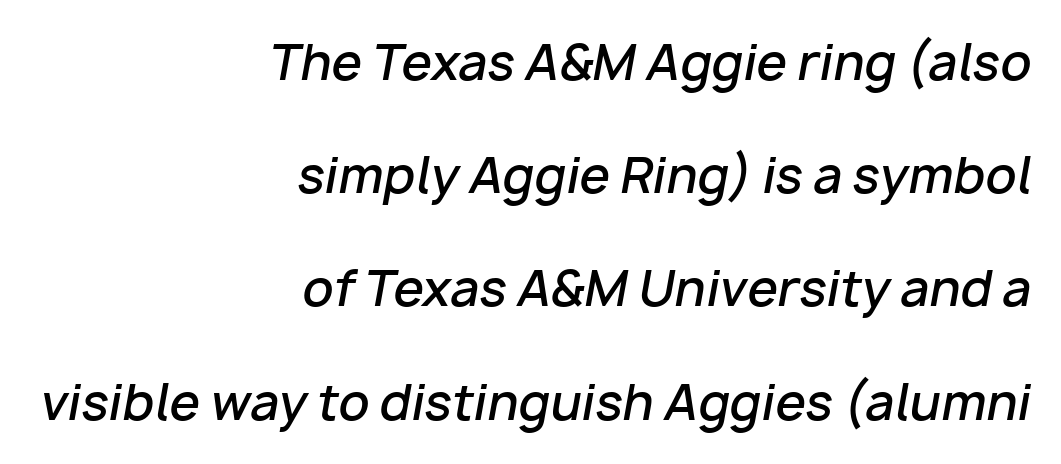
Reading down the block, your eye finds every line finishing at a fixed right position. This sample has the flowing, uneven cadence of proportional lettering. Rule under the text: the space is simply empty. Each glyph is drawn with semibold strokes, heavier than normal yet not fully bold.
